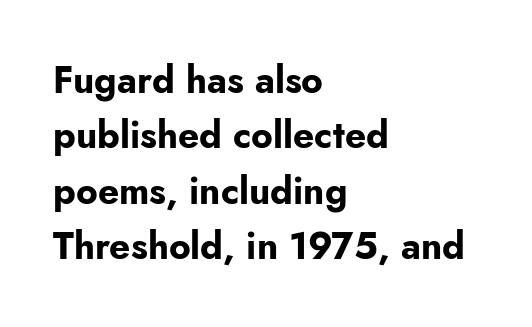
The image shows 37 px bold sans-serif type, upright; set left-aligned, normal line spacing (1.5x), normal letter spacing, not underlined; low stroke contrast and a small x-height.
